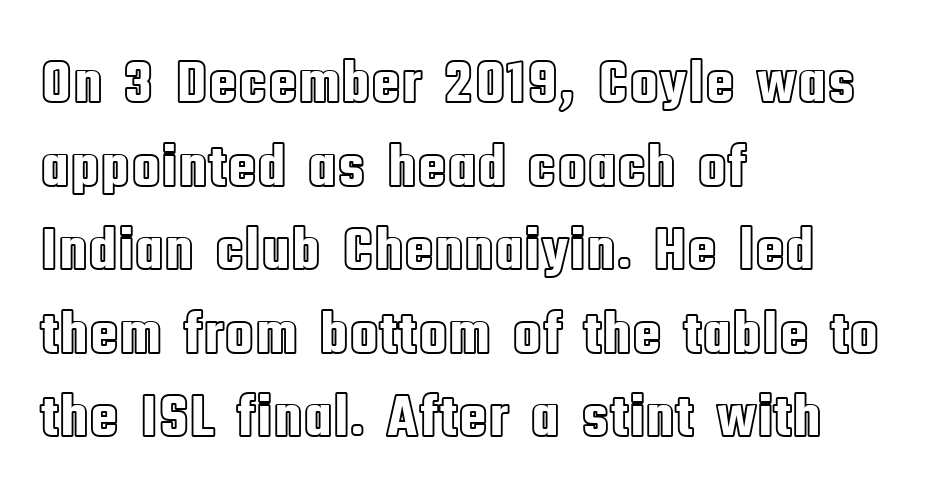
{"italic": "no", "width": "condensed", "x_height": "large", "monospaced": "no", "underline": "no", "align": "left", "line_spacing": "normal", "line_spacing_ratio": 1.37, "letter_spacing": "normal", "letter_spacing_em": 0.0, "glyph_px": 61}
